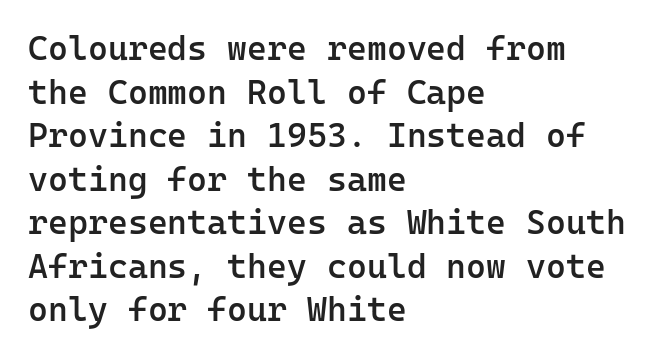
The image shows 34 px semibold sans-serif type, upright, monospaced; set left-aligned, normal line spacing (1.28x), normal letter spacing, not underlined; low stroke contrast and a medium x-height.
